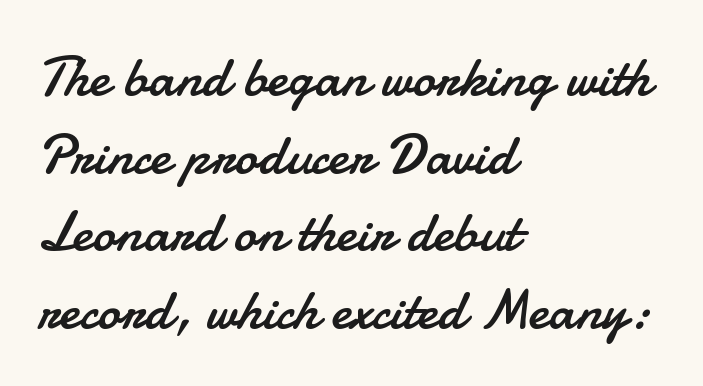
Q: Is the text bold? A: No.
Q: Is the text italic (slanted)? A: Yes.
Q: Is the typeface a serif or a sans-serif typeface? A: Sans-serif.
Q: Is the text underlined? A: No.
Q: How is the paragraph aligned? A: Left-aligned.
Q: Is the spacing between letters normal or unusually wide? A: Normal.
Q: Is the spacing between lines tight, normal or loose? A: Normal.
Q: Width (condensed, normal, or wide)? A: Normal.
Q: Stroke contrast? A: Low.
Q: x-height? A: Small.
Q: Monospaced? A: No.
